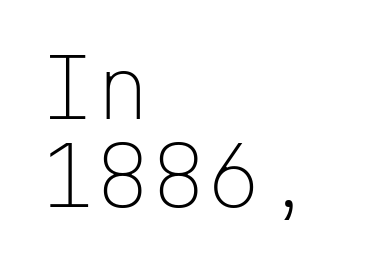
The image shows 79 px light sans-serif type, upright, monospaced; set left-aligned, tight line spacing (1.11x), normal letter spacing, not underlined; low stroke contrast and a medium x-height.
